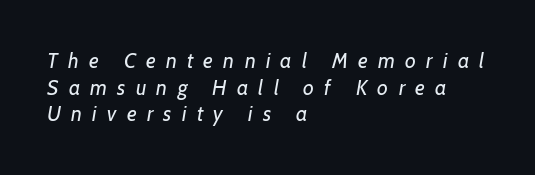
The image shows 21 px text type, italic (leaning right); set left-aligned, normal line spacing (1.27x), unusually wide letter spacing (+0.49 em), not underlined.
